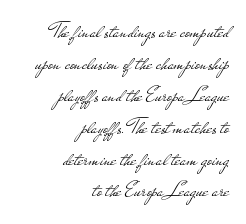
{"bold": "no", "underline": "no", "align": "right", "line_spacing": "normal", "line_spacing_ratio": 1.45, "letter_spacing": "normal", "letter_spacing_em": 0.0, "glyph_px": 22}
